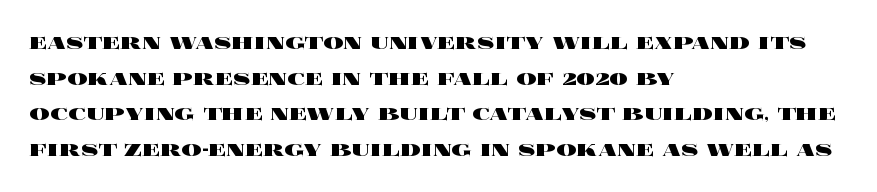
Q: Is the text bold? A: Yes.
Q: Is the text italic (slanted)? A: No, it is upright.
Q: Is the text underlined? A: No.
Q: How is the paragraph aligned? A: Left-aligned.
Q: Is the spacing between letters normal or unusually wide? A: Normal.
Q: Is the spacing between lines tight, normal or loose? A: Normal.
